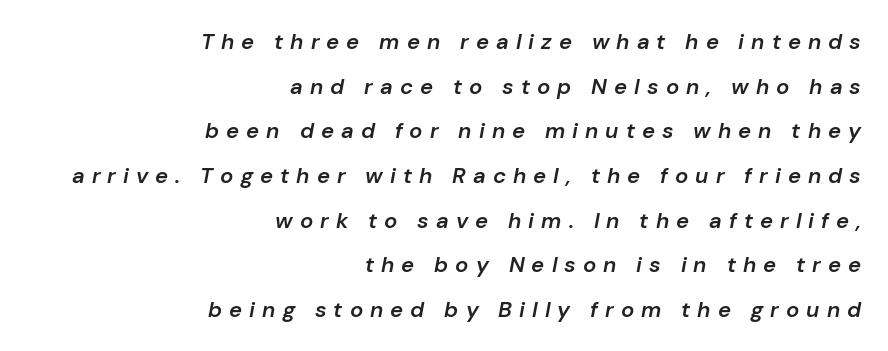
The image shows 22 px text type, italic (leaning right); set right-aligned, loose line spacing (2.03x), unusually wide letter spacing (+0.32 em), not underlined.
